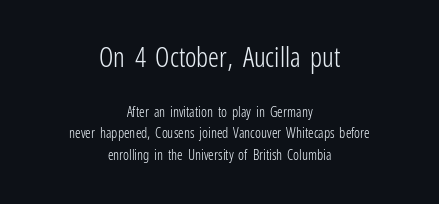
Q: Is the text bold? A: No.
Q: Is the text italic (slanted)? A: No, it is upright.
Q: Is the text underlined? A: No.
Q: How is the paragraph aligned? A: Centered.
Q: Is the spacing between letters normal or unusually wide? A: Normal.
Q: Is the spacing between lines tight, normal or loose? A: Normal.
Q: Which block of text is set in a larger size, the first (top) or the second (bottom)? A: The first (top) one.
